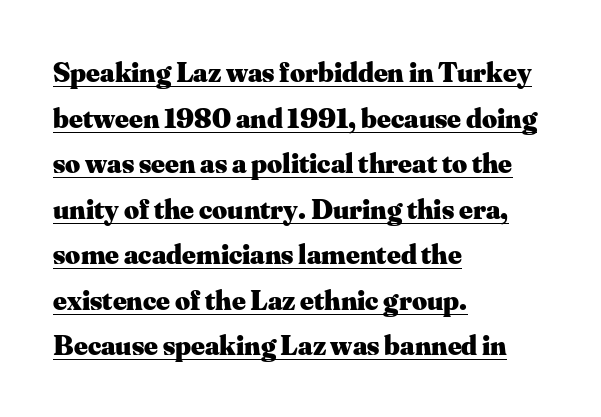
{"serif": "yes", "italic": "no", "bold": "yes", "weight": "heavy", "width": "normal", "stroke_contrast": "medium", "x_height": "small", "monospaced": "no", "underline": "yes", "align": "left", "line_spacing": "normal", "line_spacing_ratio": 1.57, "letter_spacing": "normal", "letter_spacing_em": 0.0, "glyph_px": 29}
